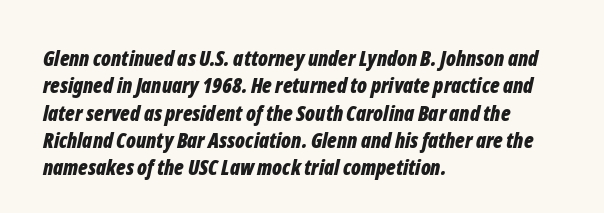
The image shows 21 px bold type, italic (leaning right); set left-aligned, normal line spacing (1.3x), normal letter spacing, not underlined.
